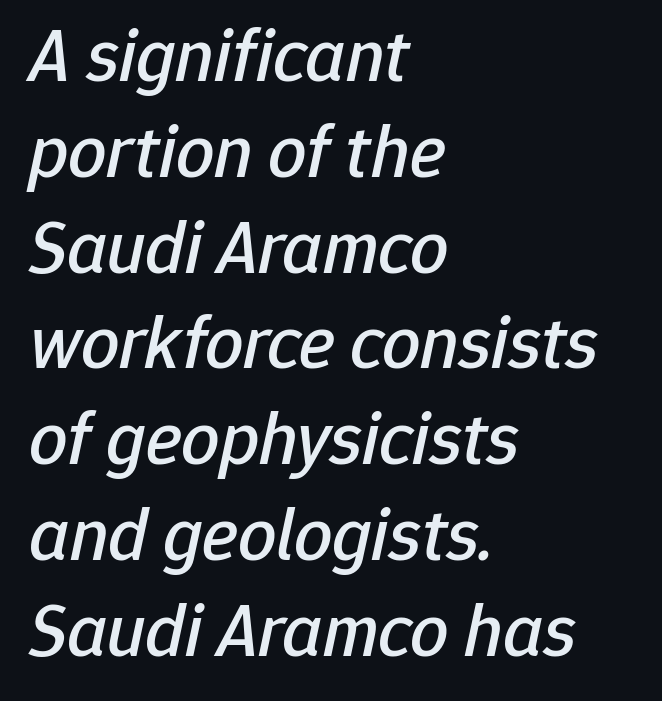
The rendering uses natural spacing where letterforms have individual widths. Quick note: italic. The compositor pushed each line to the left boundary. Inter-character spacing is left at the font's built-in metrics. The space directly below the letters is spotless.
